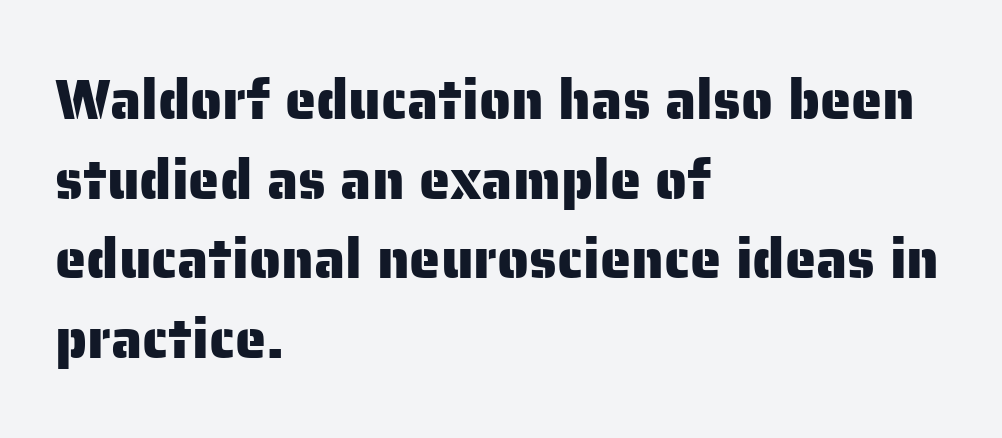
{"serif": "no", "italic": "no", "width": "normal", "stroke_contrast": "low", "x_height": "medium", "monospaced": "no", "underline": "no", "align": "left", "line_spacing": "normal", "line_spacing_ratio": 1.42, "letter_spacing": "normal", "letter_spacing_em": 0.0, "glyph_px": 56}
